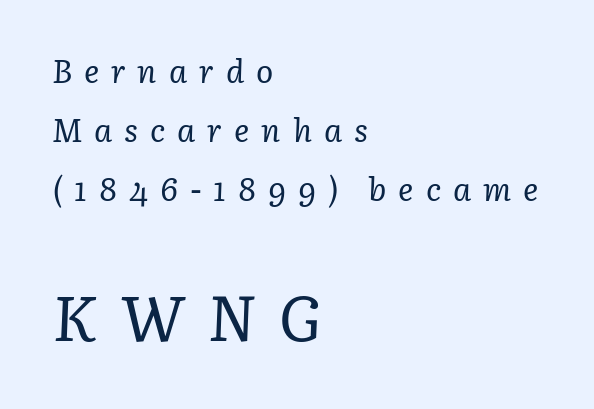
Q: Is the text bold? A: No.
Q: Is the text italic (slanted)? A: Yes, it leans right by about 3 degrees.
Q: Is the typeface a serif or a sans-serif typeface? A: Serif.
Q: Is the text underlined? A: No.
Q: How is the paragraph aligned? A: Left-aligned.
Q: Is the spacing between letters normal or unusually wide? A: Unusually wide.
Q: Which block of text is set in a larger size, the first (top) or the second (bottom)? A: The second (bottom) one.
Q: Width (condensed, normal, or wide)? A: Normal.
Q: Stroke contrast? A: Low.
Q: x-height? A: Medium.
Q: Monospaced? A: No.
